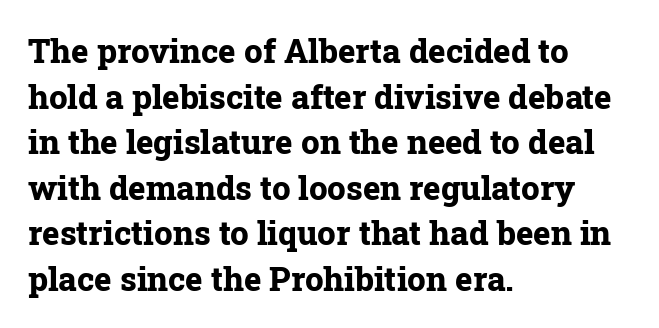
{"serif": "yes", "italic": "no", "bold": "yes", "weight": "bold", "width": "normal", "stroke_contrast": "low", "x_height": "medium", "monospaced": "no", "underline": "no", "align": "left", "line_spacing": "normal", "line_spacing_ratio": 1.38, "letter_spacing": "normal", "letter_spacing_em": 0.0, "glyph_px": 33}
